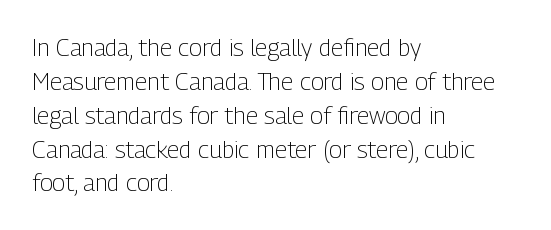
Decoration check: the copy has no underline. Teacher's note: observe the even left margin — that is flush-left alignment. Interline gaps are of average width in this sample. No chunkiness to these letters — they're not bold. These lines were composed using upright roman letters.
